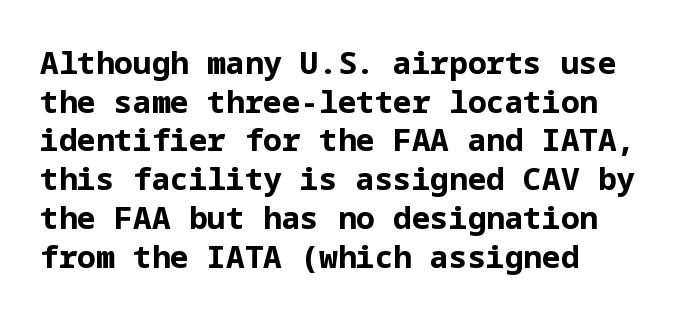
{"serif": "no", "italic": "no", "bold": "yes", "weight": "bold", "width": "normal", "stroke_contrast": "low", "x_height": "medium", "underline": "no", "line_spacing": "normal", "line_spacing_ratio": 1.25, "letter_spacing": "normal", "letter_spacing_em": 0.0, "glyph_px": 31}
